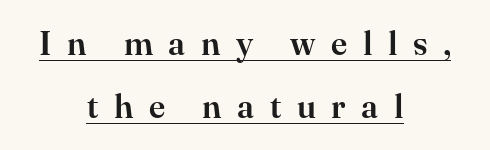
Q: Is the text italic (slanted)? A: No, it is upright.
Q: Is the typeface a serif or a sans-serif typeface? A: Serif.
Q: Is the text underlined? A: Yes.
Q: How is the paragraph aligned? A: Centered.
Q: Is the spacing between letters normal or unusually wide? A: Unusually wide.
Q: Is the spacing between lines tight, normal or loose? A: Loose.
Q: Width (condensed, normal, or wide)? A: Normal.
Q: Stroke contrast? A: High.
Q: x-height? A: Small.
Q: Monospaced? A: No.
